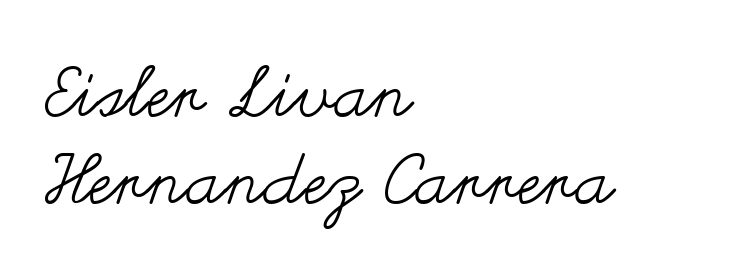
The image shows 69 px regular-weight, wide type; set left-aligned, normal line spacing (1.26x), normal letter spacing, not underlined; medium stroke contrast and a small x-height.
